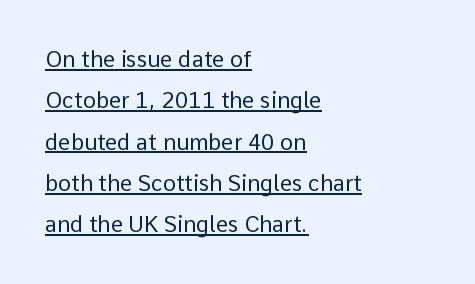
The image shows 22 px text type, upright; set left-aligned, line spacing 1.88x, normal letter spacing, underlined.
